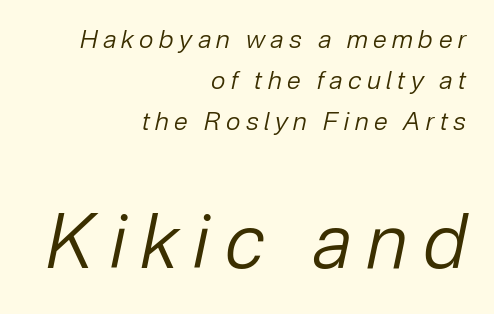
The emphasis by scale lands on block number two, below. Words float on clear page, feet unadorned. Emphasis-style slanted type is in use. The face used here is proportionally spaced, like ordinary book or web type. Stroke thickness stays within the range of a standard reading face or lighter.
